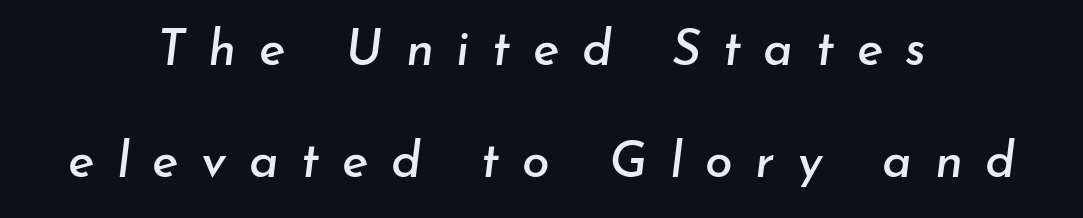
The image shows 50 px text type, italic (leaning right); set centered, loose line spacing (2.25x), unusually wide letter spacing (+0.45 em), not underlined; low stroke contrast and a small x-height.
